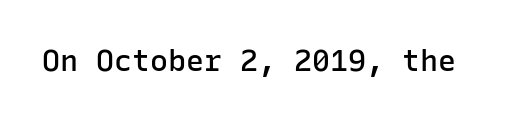
Q: Is the text bold? A: Semi-bold.
Q: Is the text italic (slanted)? A: No, it is upright.
Q: Is the typeface a serif or a sans-serif typeface? A: Sans-serif.
Q: Is the text underlined? A: No.
Q: Is the spacing between letters normal or unusually wide? A: Normal.
Q: Width (condensed, normal, or wide)? A: Normal.
Q: Stroke contrast? A: Low.
Q: x-height? A: Medium.
Q: Monospaced? A: Yes.
